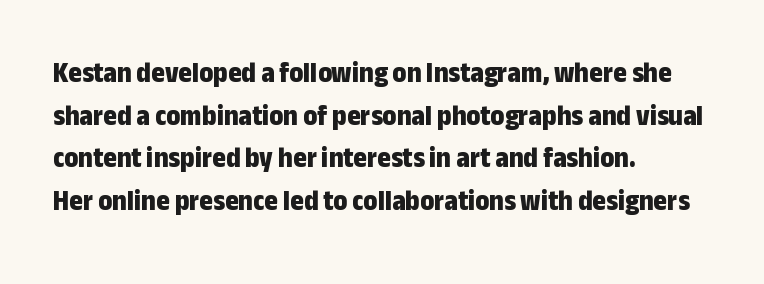
The image shows 29 px bold, condensed sans-serif type, upright; set left-aligned, normal line spacing (1.47x), normal letter spacing, not underlined; low stroke contrast and a medium x-height.
